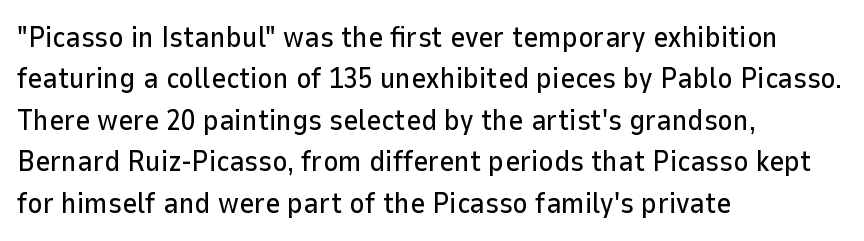
{"serif": "no", "italic": "no", "width": "normal", "stroke_contrast": "low", "x_height": "medium", "monospaced": "no", "underline": "no", "align": "left", "line_spacing": "normal", "line_spacing_ratio": 1.43, "letter_spacing": "normal", "letter_spacing_em": 0.0, "glyph_px": 29}
